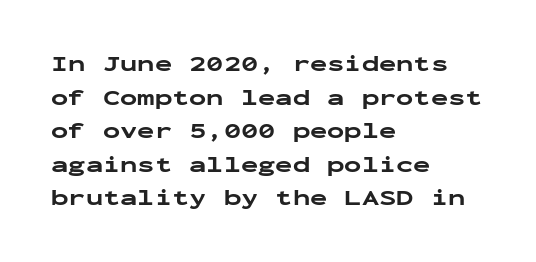
Q: Is the text bold? A: Yes.
Q: Is the text italic (slanted)? A: No, it is upright.
Q: Is the text underlined? A: No.
Q: How is the paragraph aligned? A: Left-aligned.
Q: Is the spacing between letters normal or unusually wide? A: Normal.
Q: Is the spacing between lines tight, normal or loose? A: Normal.
